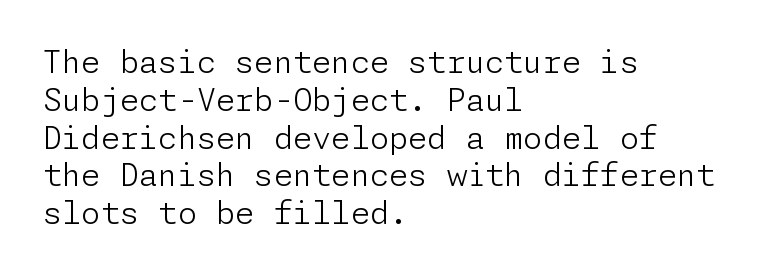
{"serif": "no", "italic": "no", "bold": "no", "weight": "light", "width": "normal", "stroke_contrast": "low", "x_height": "medium", "underline": "no", "align": "left", "line_spacing_ratio": 1.22, "letter_spacing": "normal", "letter_spacing_em": 0.0, "glyph_px": 31}
